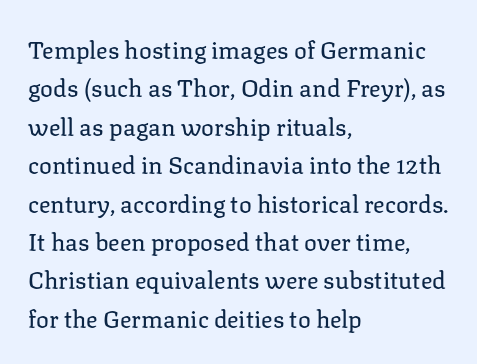
The image shows 24 px text type, upright; set left-aligned, normal line spacing (1.6x), normal letter spacing, not underlined.
